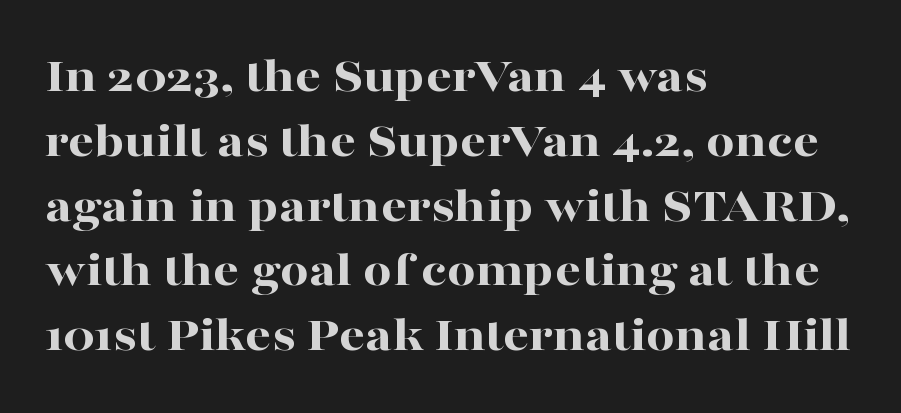
Weight: bold. The space between consecutive lines is moderate. Each letter's strokes conclude with small projecting serifs. Proportional: the letters do not fall into vertical columns. Is there any slant? The stems are plumb.
